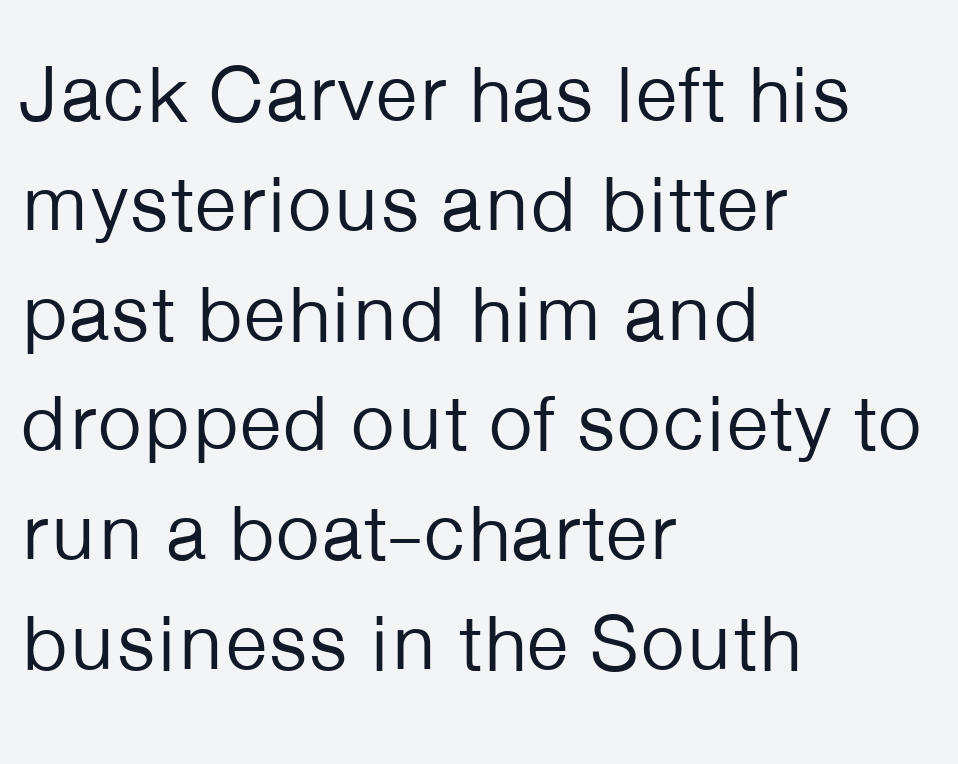
Q: Is the text bold? A: No.
Q: Is the text italic (slanted)? A: No, it is upright.
Q: Is the typeface a serif or a sans-serif typeface? A: Sans-serif.
Q: Is the text underlined? A: No.
Q: How is the paragraph aligned? A: Left-aligned.
Q: Is the spacing between letters normal or unusually wide? A: Normal.
Q: Is the spacing between lines tight, normal or loose? A: Normal.
Q: Width (condensed, normal, or wide)? A: Normal.
Q: Stroke contrast? A: Low.
Q: x-height? A: Medium.
Q: Monospaced? A: No.
